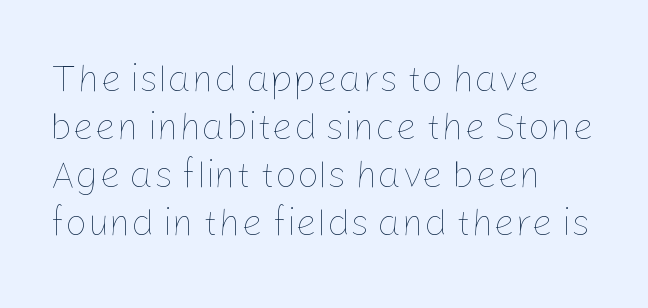
Q: Is the text bold? A: No.
Q: Is the text italic (slanted)? A: No, it is upright.
Q: Is the text underlined? A: No.
Q: How is the paragraph aligned? A: Left-aligned.
Q: Is the spacing between letters normal or unusually wide? A: Normal.
Q: Is the spacing between lines tight, normal or loose? A: Normal.
Q: Width (condensed, normal, or wide)? A: Normal.
Q: Stroke contrast? A: Low.
Q: x-height? A: Medium.
Q: Monospaced? A: No.
